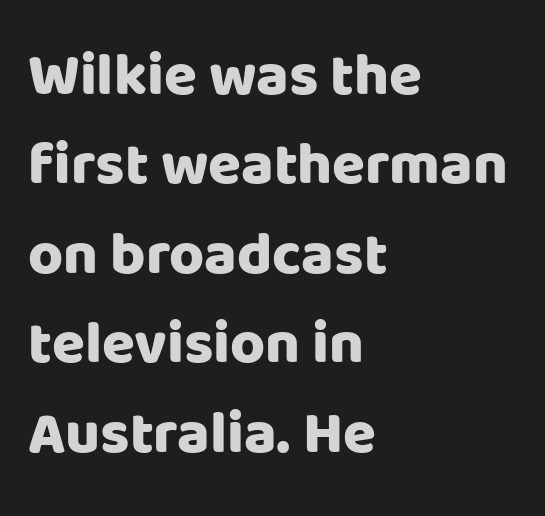
The image shows 60 px heavy sans-serif type, upright; set left-aligned, normal line spacing (1.49x), normal letter spacing, not underlined; low stroke contrast and a large x-height.
